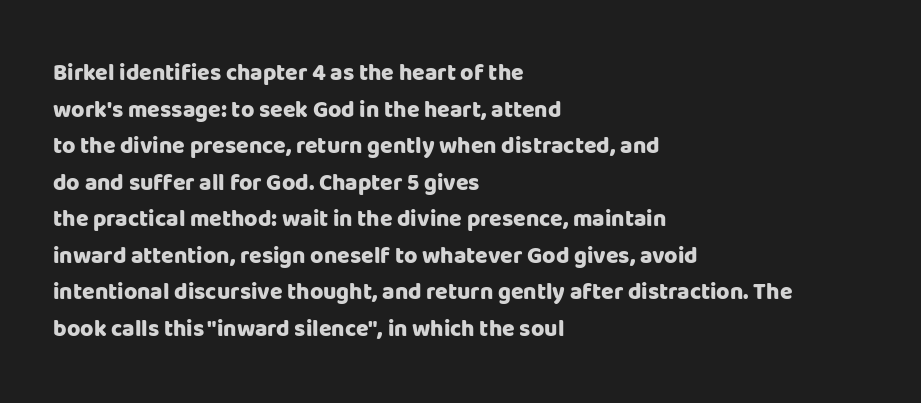
{"italic": "no", "bold": "yes", "underline": "no", "align": "left", "line_spacing": "normal", "line_spacing_ratio": 1.59, "letter_spacing": "normal", "letter_spacing_em": 0.0, "glyph_px": 23}
